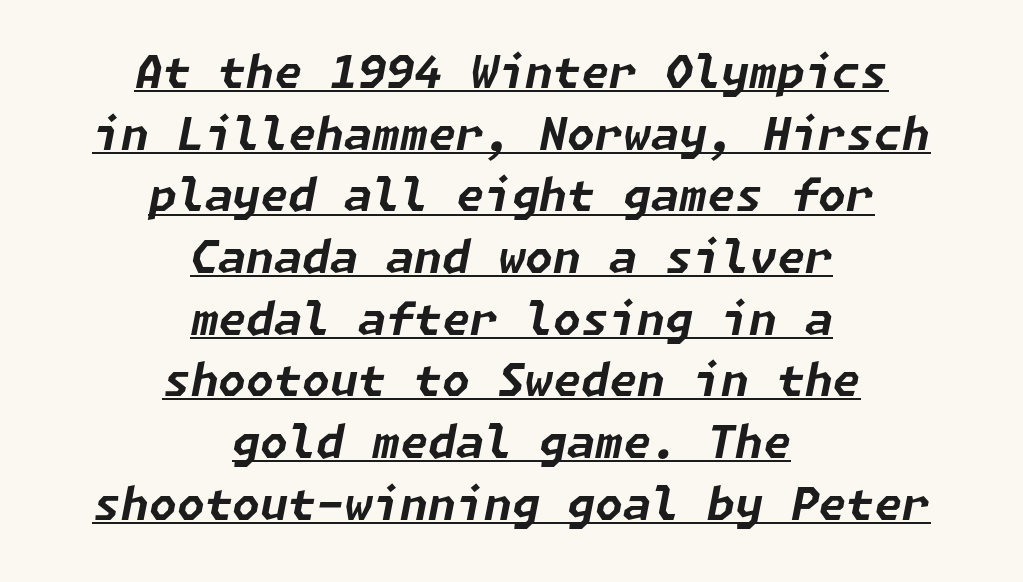
Tall strokes in this sample are angled rather than plumb. The horizontal fit of the characters is conventional and even. The rendering positions every line midway between the sides. A continuous stroke trails under the words, as in a hyperlink. Emphasis by weight is at full strength: bold. Evenly set lines give the paragraph a standard silhouette.
